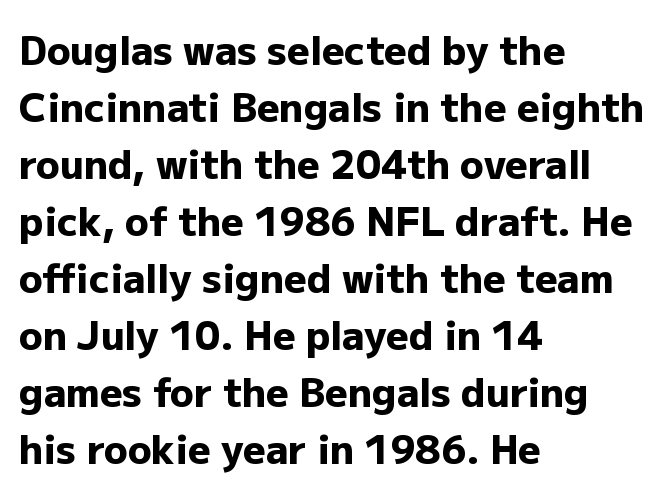
Q: Is the text bold? A: Yes.
Q: Is the text italic (slanted)? A: No, it is upright.
Q: Is the typeface a serif or a sans-serif typeface? A: Sans-serif.
Q: Is the text underlined? A: No.
Q: How is the paragraph aligned? A: Left-aligned.
Q: Is the spacing between letters normal or unusually wide? A: Normal.
Q: Is the spacing between lines tight, normal or loose? A: Normal.
Q: Width (condensed, normal, or wide)? A: Normal.
Q: Stroke contrast? A: Low.
Q: x-height? A: Medium.
Q: Monospaced? A: No.
